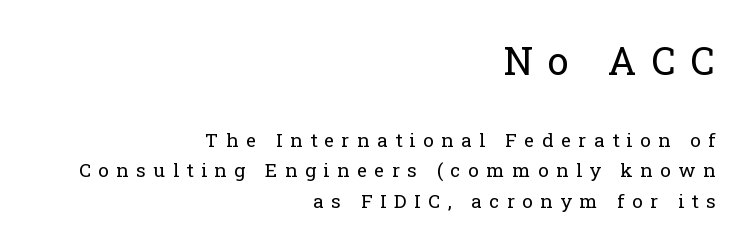
Q: Is the text bold? A: No.
Q: Is the text italic (slanted)? A: No, it is upright.
Q: Is the typeface a serif or a sans-serif typeface? A: Serif.
Q: Is the text underlined? A: No.
Q: How is the paragraph aligned? A: Right-aligned.
Q: Is the spacing between letters normal or unusually wide? A: Unusually wide.
Q: Is the spacing between lines tight, normal or loose? A: Normal.
Q: Which block of text is set in a larger size, the first (top) or the second (bottom)? A: The first (top) one.
Q: Width (condensed, normal, or wide)? A: Normal.
Q: Stroke contrast? A: Low.
Q: x-height? A: Medium.
Q: Monospaced? A: No.
